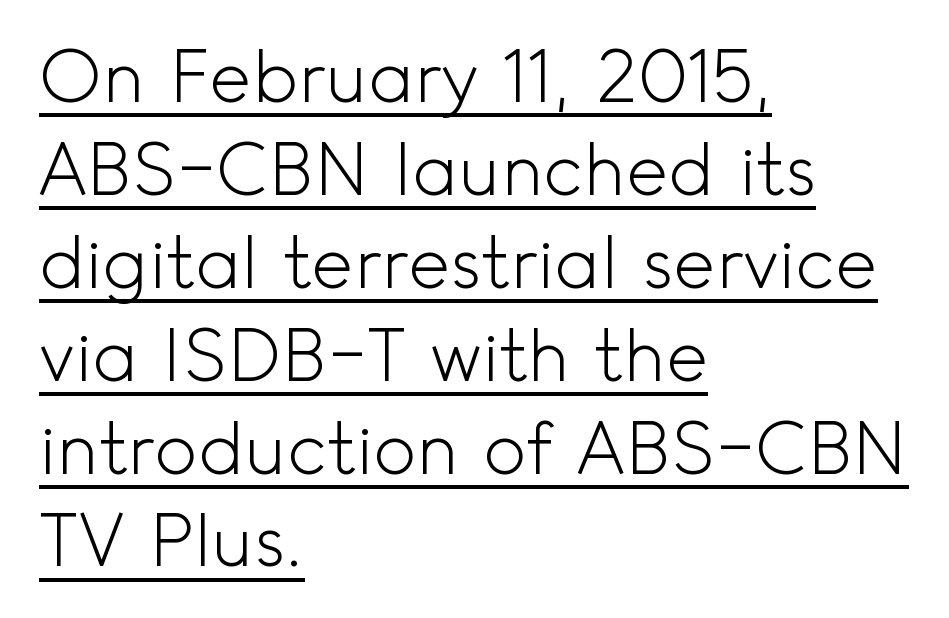
The image shows 72 px light sans-serif type, upright; set left-aligned, normal line spacing (1.29x), normal letter spacing, underlined; a small x-height.
